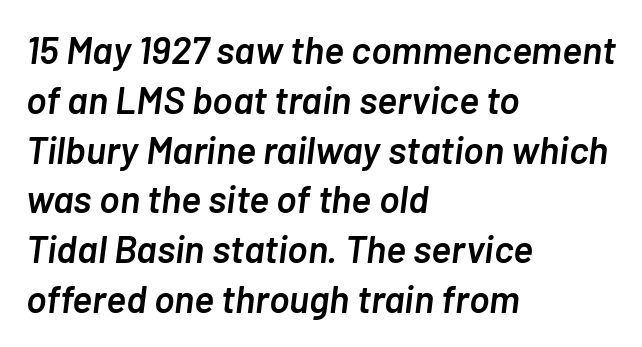
The designer left line spacing at the default. Plain, unruled lines of type. Is this a fixed-width face? No — the glyphs have proportional, varying widths. Horizontal alignment here is leftward, the default for most running prose.
